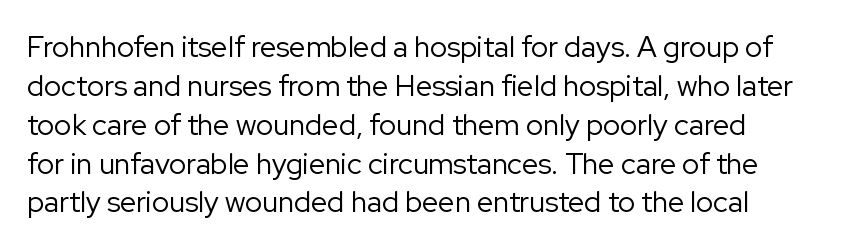
Q: Is the text bold? A: No.
Q: Is the text italic (slanted)? A: No, it is upright.
Q: Is the typeface a serif or a sans-serif typeface? A: Sans-serif.
Q: Is the text underlined? A: No.
Q: Is the spacing between letters normal or unusually wide? A: Normal.
Q: Is the spacing between lines tight, normal or loose? A: Normal.
Q: Width (condensed, normal, or wide)? A: Normal.
Q: Stroke contrast? A: Low.
Q: x-height? A: Medium.
Q: Monospaced? A: No.
